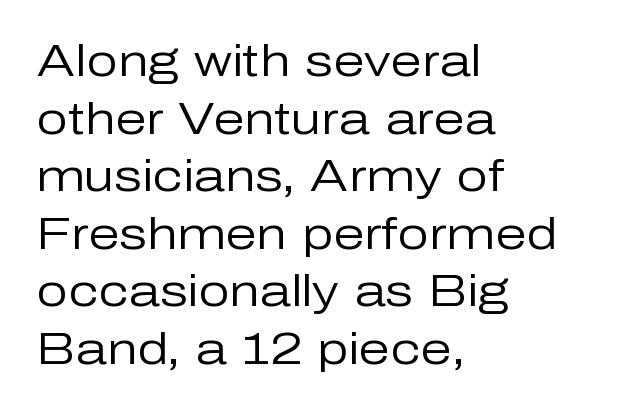
The image shows 45 px regular-weight sans-serif type, upright; set left-aligned, normal line spacing (1.28x), normal letter spacing, not underlined; low stroke contrast and a medium x-height.
